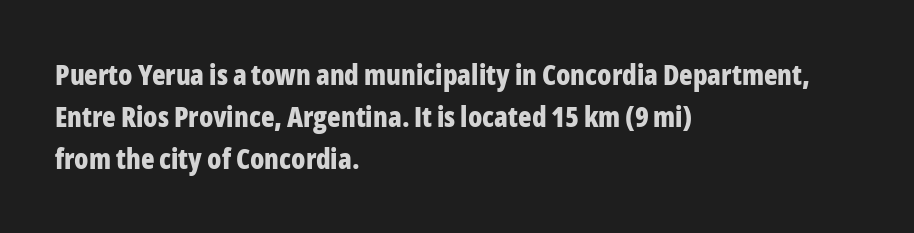
Q: Is the text bold? A: Yes.
Q: Is the text italic (slanted)? A: No, it is upright.
Q: Is the typeface a serif or a sans-serif typeface? A: Sans-serif.
Q: Is the text underlined? A: No.
Q: How is the paragraph aligned? A: Left-aligned.
Q: Is the spacing between letters normal or unusually wide? A: Normal.
Q: Is the spacing between lines tight, normal or loose? A: Normal.
Q: Width (condensed, normal, or wide)? A: Condensed.
Q: Stroke contrast? A: Low.
Q: x-height? A: Medium.
Q: Monospaced? A: No.
